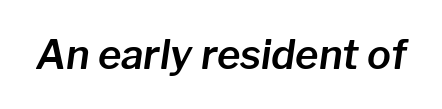
The image shows 40 px text type, italic (leaning right); set normal letter spacing, not underlined; low stroke contrast and a medium x-height.
